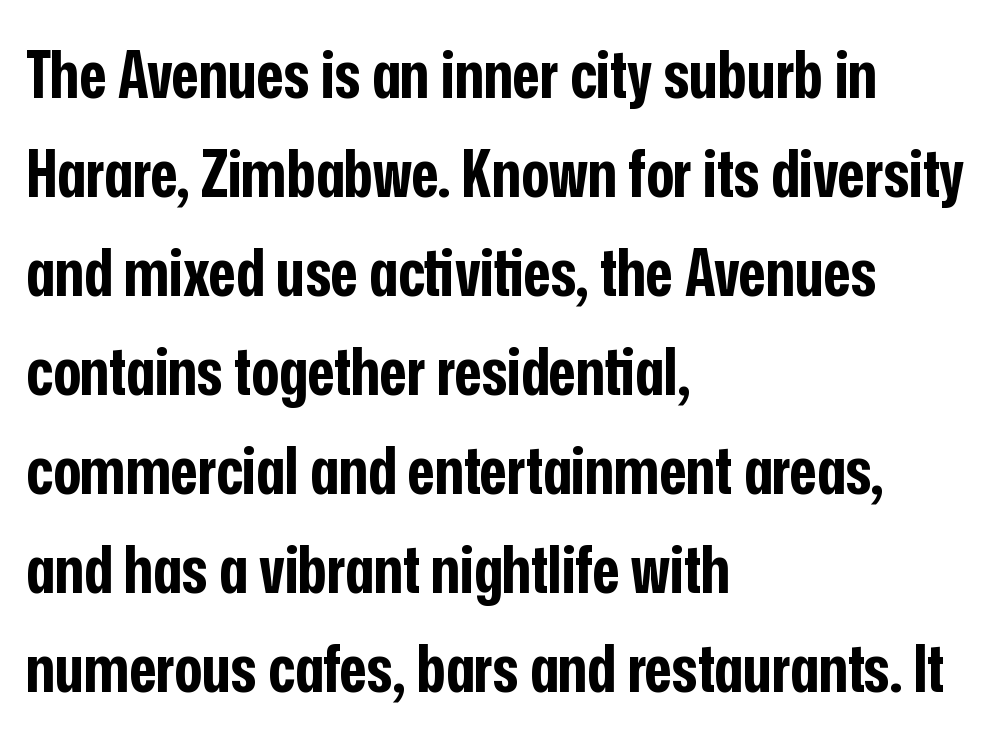
The block of text has a typical density, with ordinary space between rows. Nope, no serifs anywhere on these letters. Typesetter's note: full bold, strokes at maximum text heaviness. Character widths vary here, with narrow letters taking less room than wide ones. Each word holds together tightly as a unit, with standard inter-letter gaps.
